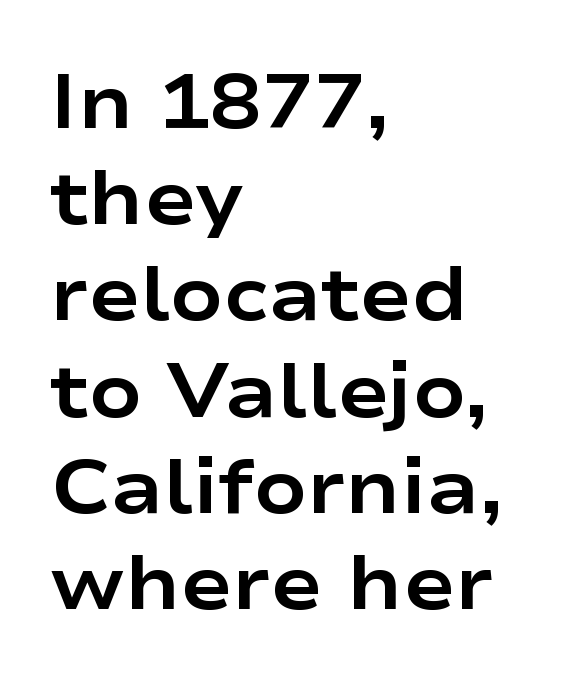
Q: Is the text bold? A: Yes.
Q: Is the text italic (slanted)? A: No, it is upright.
Q: Is the typeface a serif or a sans-serif typeface? A: Sans-serif.
Q: Is the text underlined? A: No.
Q: How is the paragraph aligned? A: Left-aligned.
Q: Is the spacing between letters normal or unusually wide? A: Normal.
Q: Is the spacing between lines tight, normal or loose? A: Normal.
Q: Width (condensed, normal, or wide)? A: Wide.
Q: Stroke contrast? A: Low.
Q: x-height? A: Medium.
Q: Monospaced? A: No.
